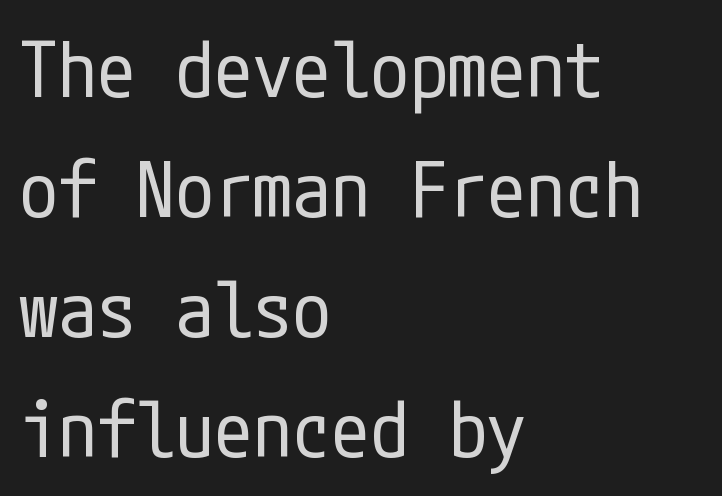
Q: Is the text bold? A: No.
Q: Is the text italic (slanted)? A: No, it is upright.
Q: Is the typeface a serif or a sans-serif typeface? A: Sans-serif.
Q: Is the text underlined? A: No.
Q: How is the paragraph aligned? A: Left-aligned.
Q: Is the spacing between letters normal or unusually wide? A: Normal.
Q: Is the spacing between lines tight, normal or loose? A: Normal.
Q: Width (condensed, normal, or wide)? A: Condensed.
Q: Stroke contrast? A: Low.
Q: x-height? A: Medium.
